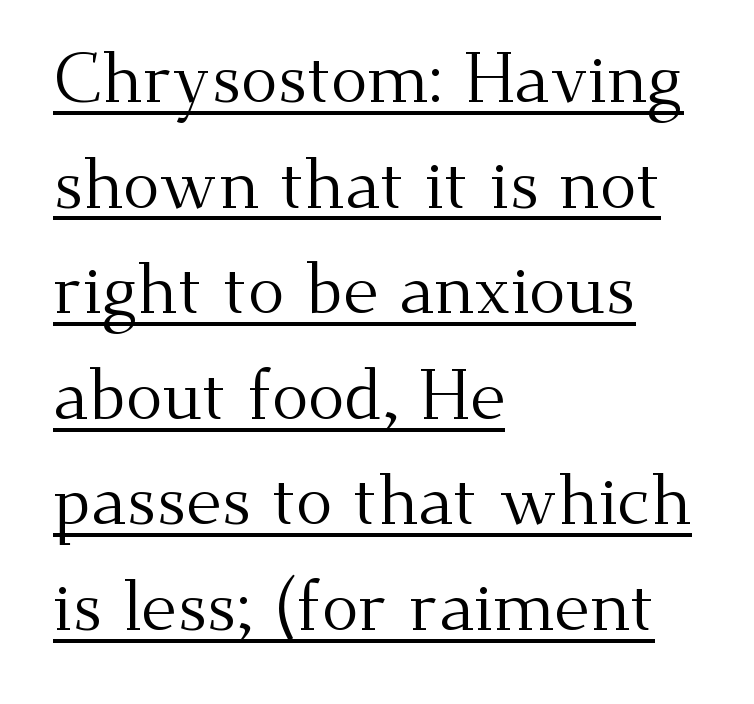
{"serif": "yes", "italic": "no", "bold": "no", "weight": "regular", "width": "normal", "stroke_contrast": "medium", "x_height": "small", "monospaced": "no", "underline": "yes", "align": "left", "line_spacing": "normal", "line_spacing_ratio": 1.53, "letter_spacing": "normal", "letter_spacing_em": 0.0, "glyph_px": 69}
